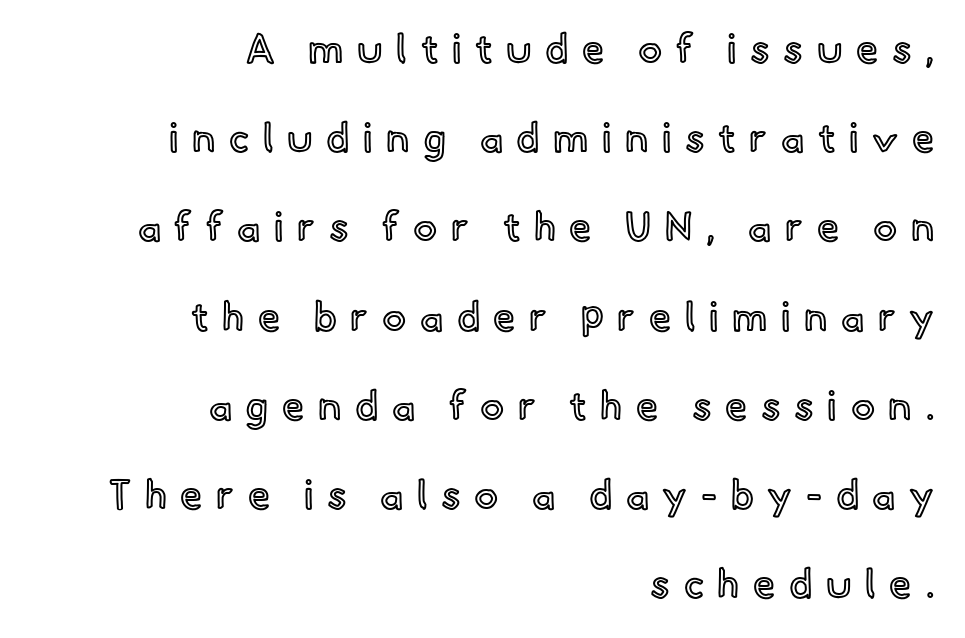
{"italic": "no", "width": "normal", "x_height": "small", "monospaced": "no", "underline": "no", "align": "right", "line_spacing": "loose", "line_spacing_ratio": 2.23, "letter_spacing": "wide", "letter_spacing_em": 0.34, "glyph_px": 40}
